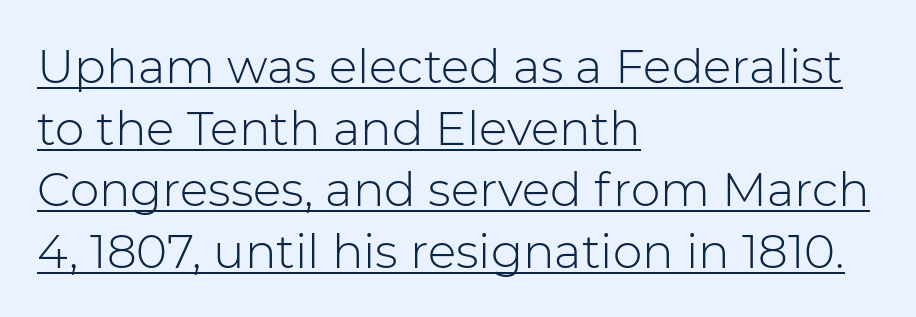
Q: Is the text bold? A: No.
Q: Is the text italic (slanted)? A: No, it is upright.
Q: Is the typeface a serif or a sans-serif typeface? A: Sans-serif.
Q: Is the text underlined? A: Yes.
Q: How is the paragraph aligned? A: Left-aligned.
Q: Is the spacing between letters normal or unusually wide? A: Normal.
Q: Is the spacing between lines tight, normal or loose? A: Normal.
Q: Width (condensed, normal, or wide)? A: Normal.
Q: Stroke contrast? A: Low.
Q: x-height? A: Medium.
Q: Monospaced? A: No.
